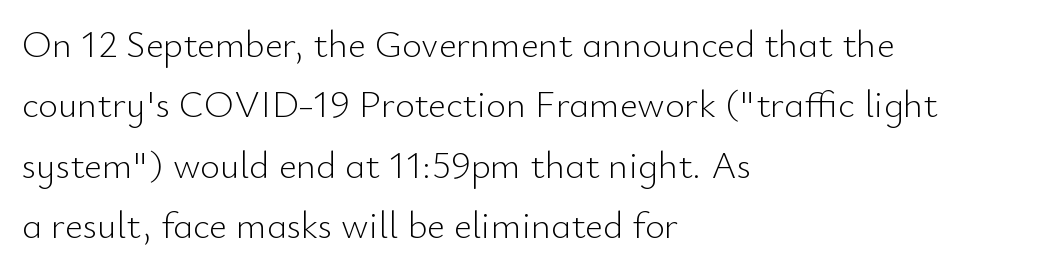
These lines are set flush left with a ragged right edge. Character widths vary here, with narrow letters taking less room than wide ones. Beneath every word, the page is bare. The typesetting does not lean heavy: it is not bold. A normal amount of white space separates one row of letters from the next. Short note: letters normally spaced.
